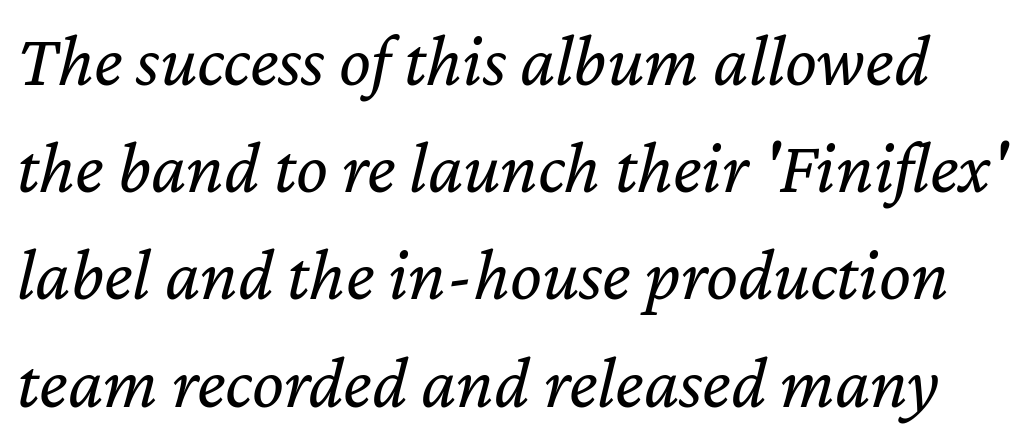
Q: Is the text bold? A: No.
Q: Is the text italic (slanted)? A: Yes, it leans right by about 12 degrees.
Q: Is the text underlined? A: No.
Q: Is the spacing between letters normal or unusually wide? A: Normal.
Q: Is the spacing between lines tight, normal or loose? A: Normal.
Q: Width (condensed, normal, or wide)? A: Normal.
Q: Stroke contrast? A: Low.
Q: x-height? A: Medium.
Q: Monospaced? A: No.
